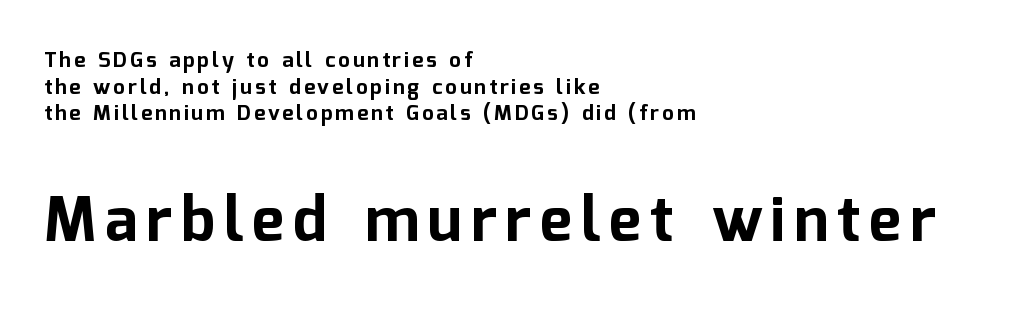
The space directly below the letters is spotless. Short and long lines alike share a common starting point at left. The passage shown is typed in a proportional face where columns would drift. Weight: bold.
